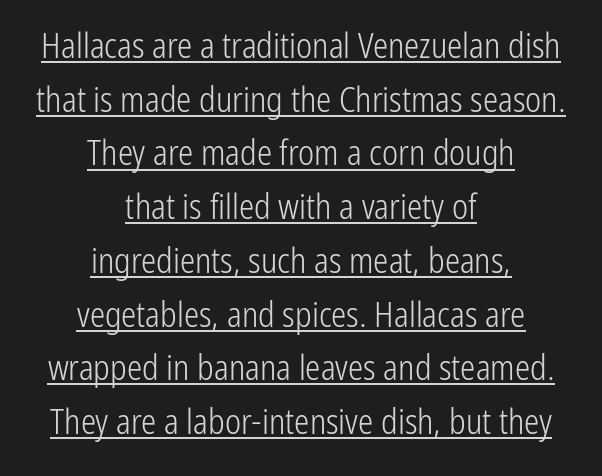
The image shows 34 px light, condensed sans-serif type, upright; set centered, normal line spacing (1.58x), normal letter spacing, underlined; low stroke contrast and a medium x-height.
